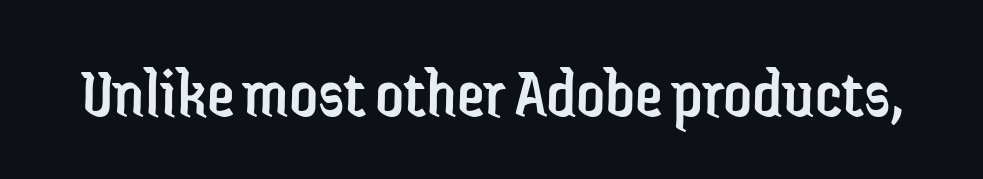
The image shows 70 px regular-weight, condensed sans-serif type, upright; set normal letter spacing, not underlined; low stroke contrast and a medium x-height.
